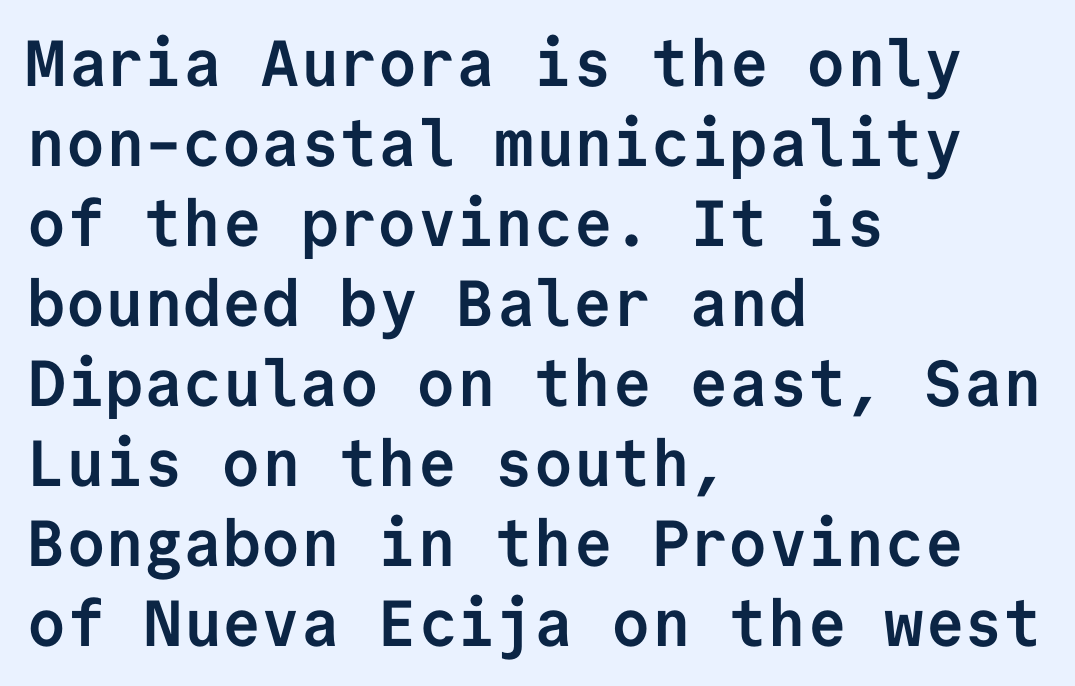
{"serif": "no", "italic": "no", "bold": "yes", "weight": "semibold", "width": "normal", "stroke_contrast": "low", "x_height": "medium", "monospaced": "yes", "underline": "no", "align": "left", "line_spacing_ratio": 1.23, "letter_spacing": "normal", "letter_spacing_em": 0.0, "glyph_px": 65}
